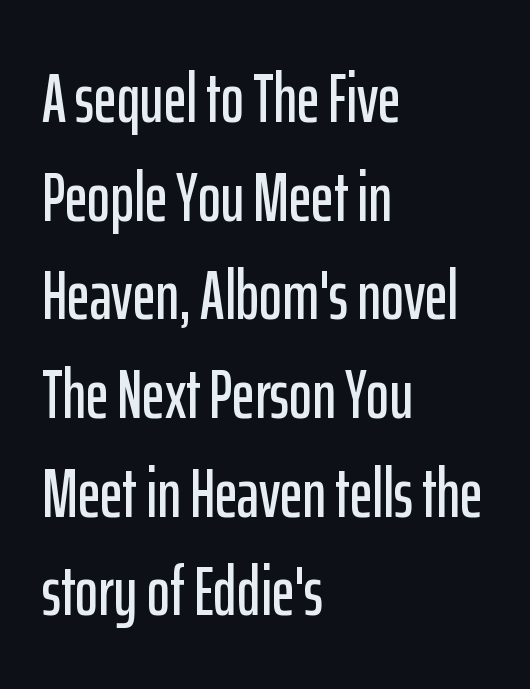
The zone under the glyphs is completely vacant. Note the varied advance widths — an 'i' is clearly narrower than an 'm'. Rows of type keep a routine distance in the vertical direction. The typeface chosen for these lines omits serifs. If you drew a line through each stem, it would be perfectly vertical.
